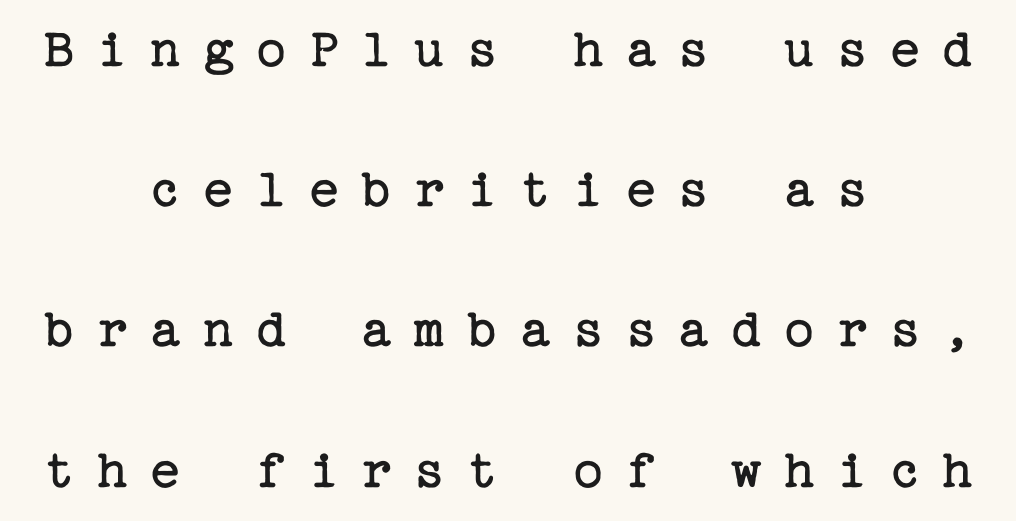
Q: Is the text bold? A: No.
Q: Is the text italic (slanted)? A: No, it is upright.
Q: Is the typeface a serif or a sans-serif typeface? A: Serif.
Q: Is the text underlined? A: No.
Q: How is the paragraph aligned? A: Centered.
Q: Is the spacing between letters normal or unusually wide? A: Unusually wide.
Q: Is the spacing between lines tight, normal or loose? A: Loose.
Q: Width (condensed, normal, or wide)? A: Normal.
Q: Stroke contrast? A: Low.
Q: x-height? A: Medium.
